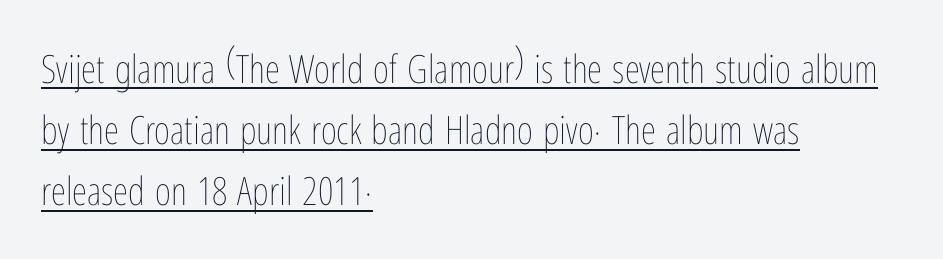
Q: Is the text bold? A: No.
Q: Is the text italic (slanted)? A: No, it is upright.
Q: Is the text underlined? A: Yes.
Q: How is the paragraph aligned? A: Left-aligned.
Q: Is the spacing between letters normal or unusually wide? A: Normal.
Q: Is the spacing between lines tight, normal or loose? A: Normal.
Q: Width (condensed, normal, or wide)? A: Condensed.
Q: Stroke contrast? A: Low.
Q: x-height? A: Medium.
Q: Monospaced? A: No.
